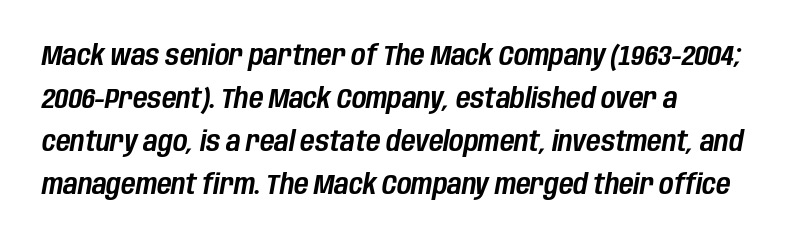
Q: Is the text italic (slanted)? A: Yes, it leans right by about 10 degrees.
Q: Is the text underlined? A: No.
Q: How is the paragraph aligned? A: Left-aligned.
Q: Is the spacing between letters normal or unusually wide? A: Normal.
Q: Is the spacing between lines tight, normal or loose? A: Normal.
Q: Width (condensed, normal, or wide)? A: Condensed.
Q: Stroke contrast? A: Low.
Q: x-height? A: Large.
Q: Monospaced? A: No.
